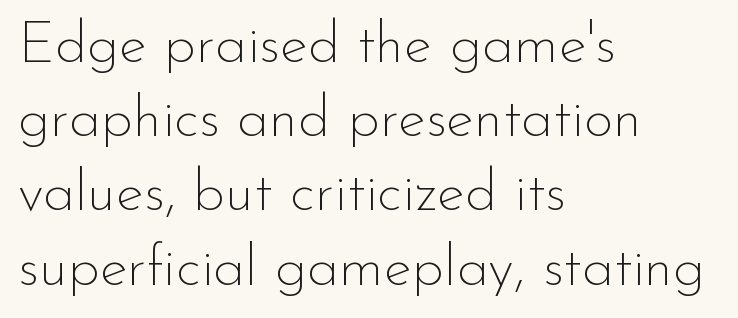
The image shows 58 px thin sans-serif type, upright; set left-aligned, normal line spacing (1.28x), normal letter spacing, not underlined; low stroke contrast and a small x-height.
